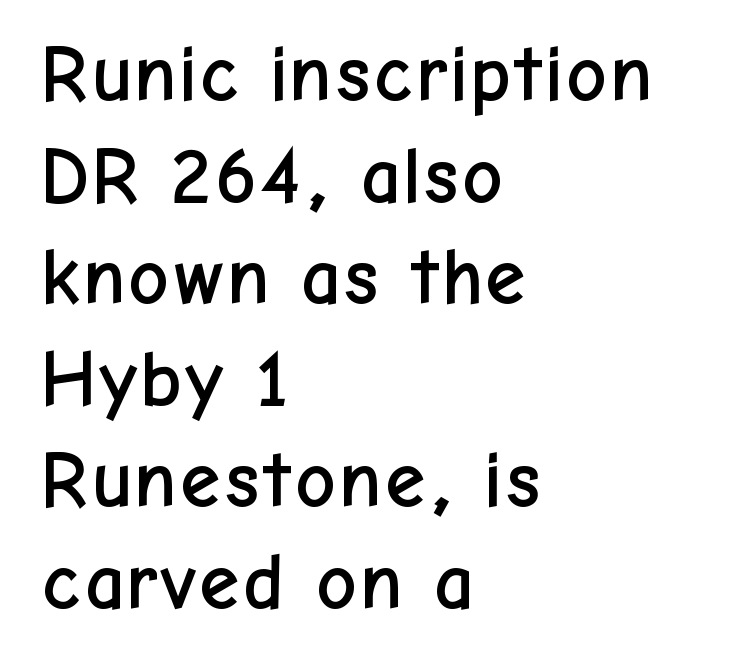
Q: Is the text italic (slanted)? A: No, it is upright.
Q: Is the typeface a serif or a sans-serif typeface? A: Sans-serif.
Q: Is the text underlined? A: No.
Q: How is the paragraph aligned? A: Left-aligned.
Q: Is the spacing between letters normal or unusually wide? A: Normal.
Q: Is the spacing between lines tight, normal or loose? A: Normal.
Q: Width (condensed, normal, or wide)? A: Normal.
Q: Stroke contrast? A: Low.
Q: x-height? A: Medium.
Q: Monospaced? A: No.
